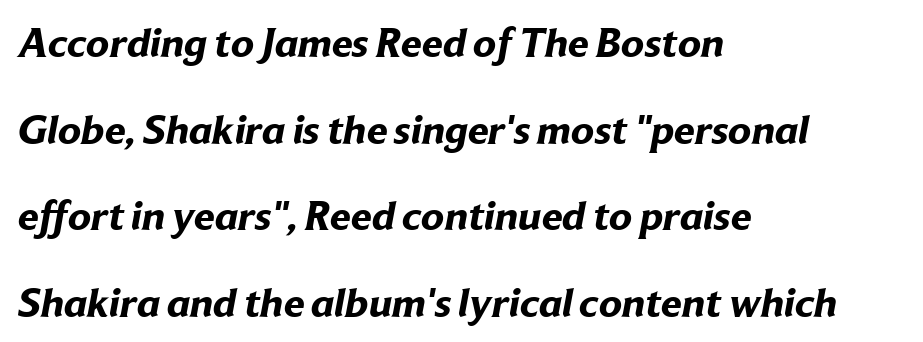
The image shows 42 px bold sans-serif type; set left-aligned, loose line spacing (2.06x), normal letter spacing, not underlined; low stroke contrast and a medium x-height.
